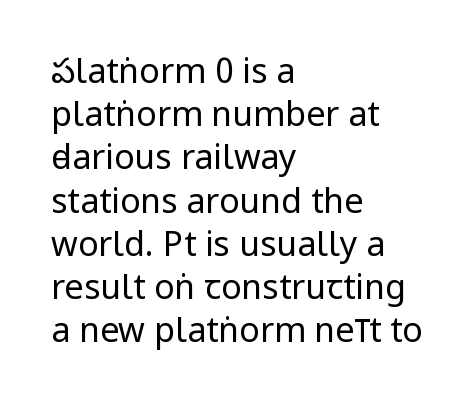
The image shows 34 px regular-weight, condensed sans-serif type, upright; set left-aligned, normal line spacing (1.27x), normal letter spacing, not underlined; low stroke contrast and a large x-height.
